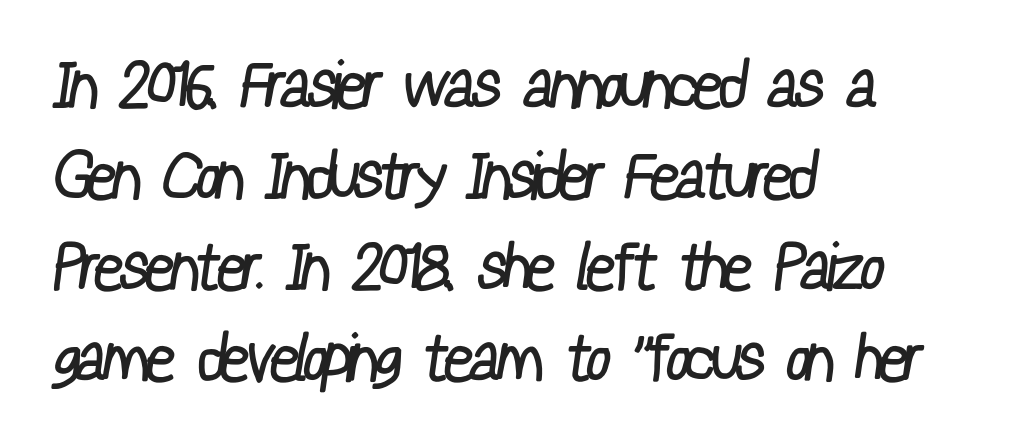
{"serif": "no", "bold": "no", "weight": "regular", "width": "condensed", "stroke_contrast": "low", "x_height": "medium", "monospaced": "no", "underline": "no", "align": "left", "line_spacing": "normal", "line_spacing_ratio": 1.4, "letter_spacing": "normal", "letter_spacing_em": 0.0, "glyph_px": 65}
